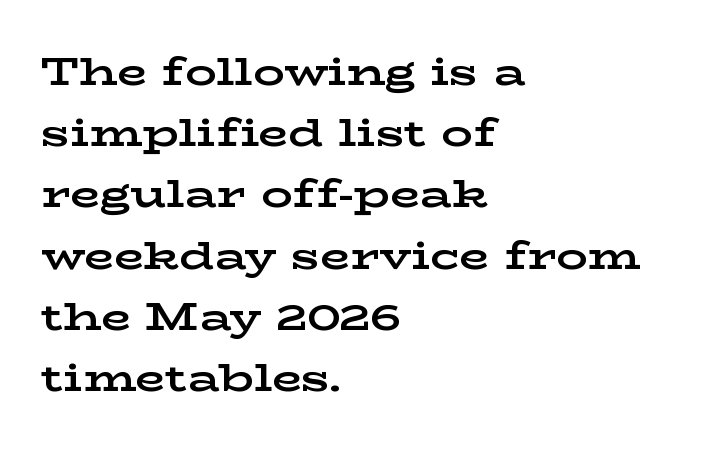
Successive baselines arrive at the customary interval. The letters advance in unequal steps, a hallmark of proportional type. To sum up the face: it has serifs. Pretty heavy lettering here — definitely bold. The letters sit at their default tracking, neither squeezed nor spread.
